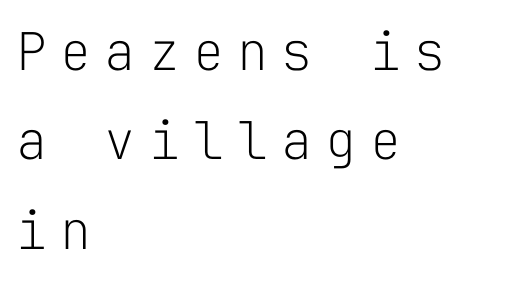
If you drew a line through each stem, it would be perfectly vertical. A bare baseline throughout the passage. The gaps between neighbouring characters are conspicuously large. Every row of glyphs begins at an identical x-position on the left.
